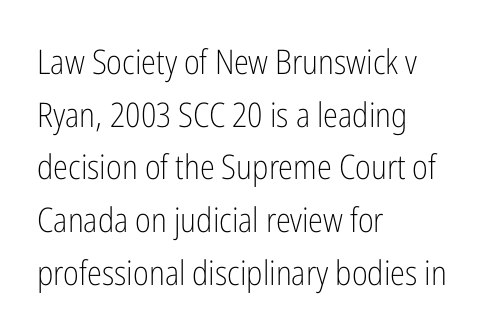
The image shows 34 px light, condensed sans-serif type, upright; set left-aligned, normal line spacing (1.55x), normal letter spacing, not underlined; low stroke contrast and a medium x-height.
